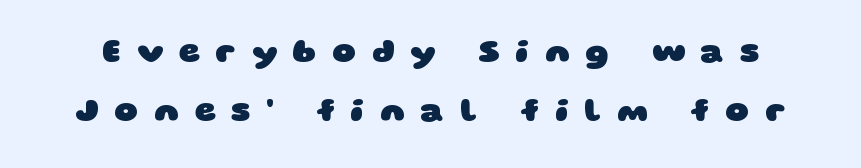
The image shows 33 px heavy, wide sans-serif type; set line spacing 1.8x, unusually wide letter spacing (+0.47 em), not underlined; low stroke contrast and a large x-height.
